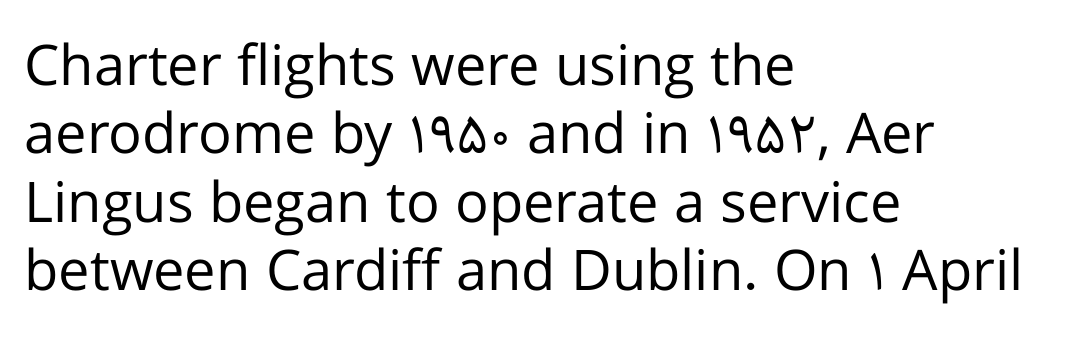
The string is rendered with underlining switched off. The paragraph shown leans on its left margin. Think of a printed novel: that variable character pitch is what you see here. A quiet, ordinary-to-light weight characterises the typeface. Notice how the stems are strictly vertical — no italics here.
